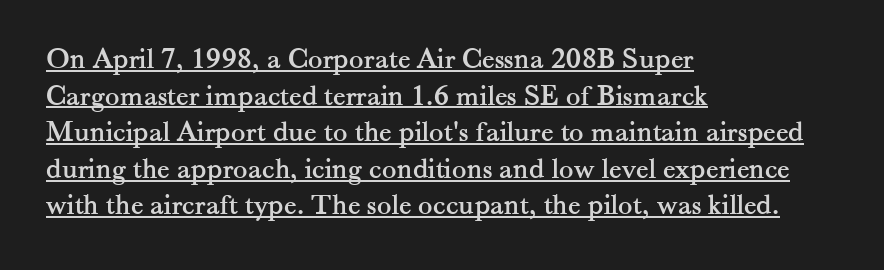
The image shows 30 px serif type, upright; set left-aligned, line spacing 1.22x, normal letter spacing, underlined; medium stroke contrast and a small x-height.
